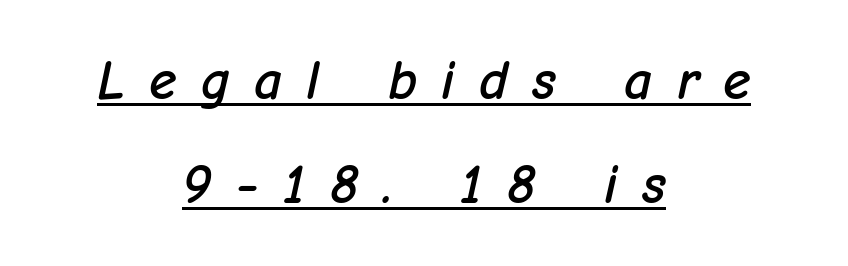
{"italic": "yes", "lean": "right", "slant_degrees": 12, "width": "normal", "stroke_contrast": "low", "x_height": "medium", "monospaced": "no", "underline": "yes", "align": "center", "line_spacing_ratio": 1.86, "letter_spacing": "wide", "letter_spacing_em": 0.43, "glyph_px": 56}
